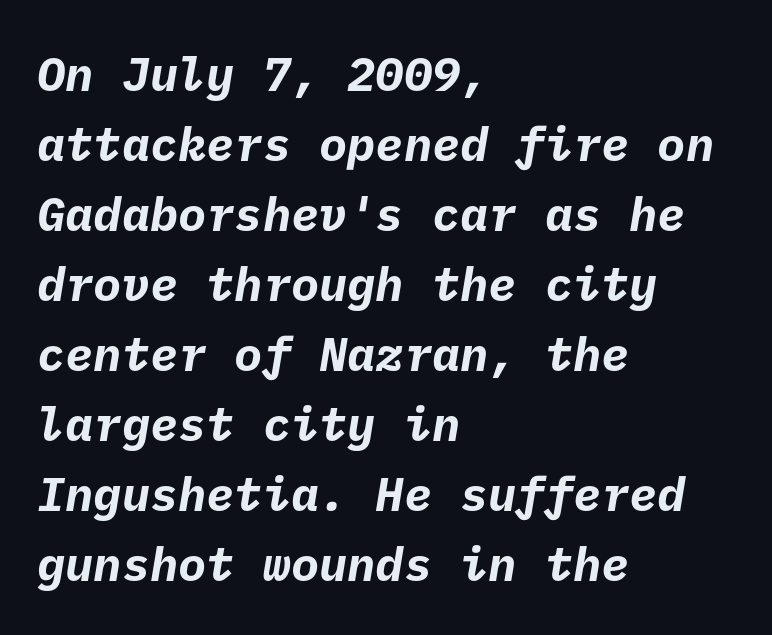
The image shows 47 px bold sans-serif type; set left-aligned, normal line spacing (1.49x), normal letter spacing, not underlined; low stroke contrast and a medium x-height.
